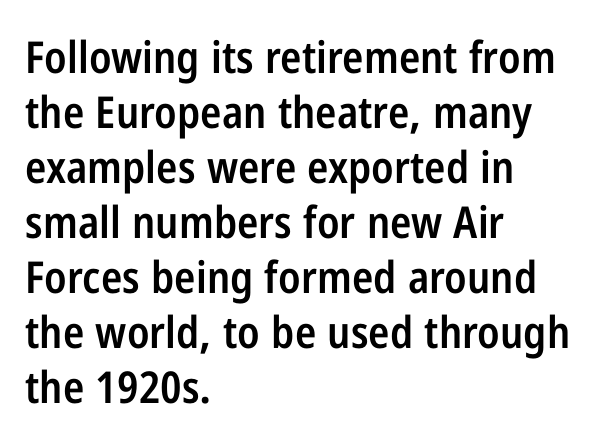
The rendering uses a moderate line-height, typical for paragraphs. Compared with a centered layout, this one pins lines to the left instead. This is moderately heavy type, rendered in semibold. The horizontal fit of the characters is conventional and even. Classification — sans serif.
